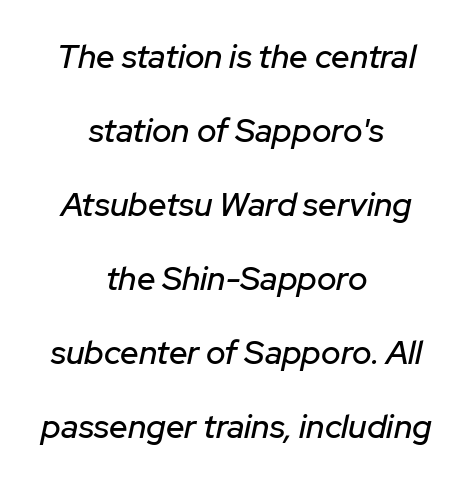
The image shows 33 px text type, italic (leaning right); set centered, loose line spacing (2.24x), normal letter spacing, not underlined; low stroke contrast and a medium x-height.
